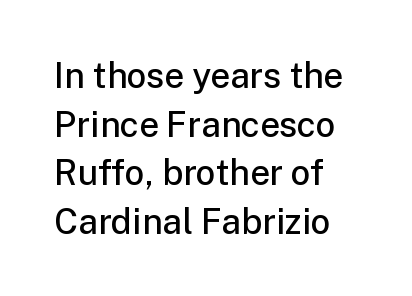
{"serif": "no", "italic": "no", "bold": "semi", "weight": "semibold", "width": "normal", "stroke_contrast": "low", "x_height": "medium", "monospaced": "no", "underline": "no", "align": "left", "line_spacing": "normal", "line_spacing_ratio": 1.39, "letter_spacing": "normal", "letter_spacing_em": 0.0, "glyph_px": 35}
